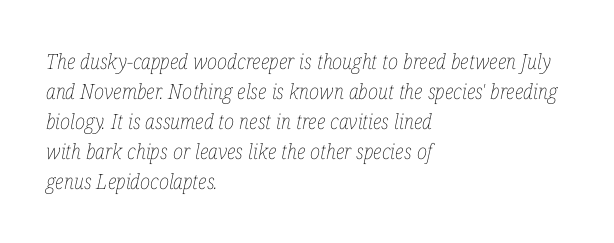
The image shows 21 px text type, italic (leaning right); set left-aligned, normal line spacing (1.43x), normal letter spacing, not underlined.
